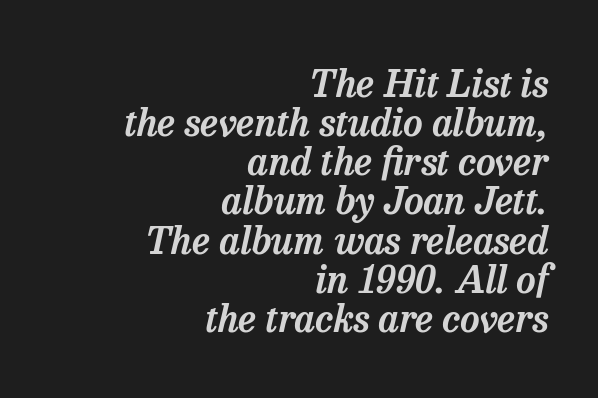
Q: Is the text italic (slanted)? A: Yes, it leans right by about 13 degrees.
Q: Is the typeface a serif or a sans-serif typeface? A: Serif.
Q: Is the text underlined? A: No.
Q: How is the paragraph aligned? A: Right-aligned.
Q: Is the spacing between letters normal or unusually wide? A: Normal.
Q: Is the spacing between lines tight, normal or loose? A: Tight.
Q: Width (condensed, normal, or wide)? A: Normal.
Q: Stroke contrast? A: Low.
Q: x-height? A: Medium.
Q: Monospaced? A: No.
